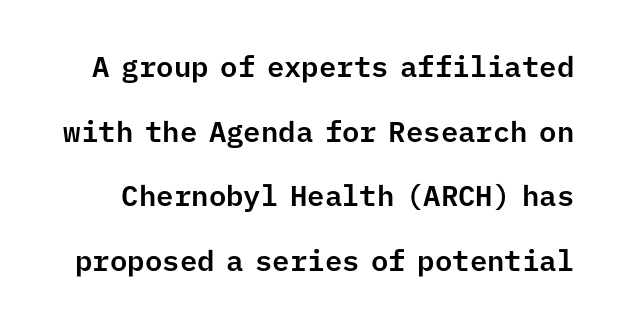
The image shows 29 px sans-serif type, upright, monospaced; set loose line spacing (2.23x), normal letter spacing, not underlined; low stroke contrast and a medium x-height.
